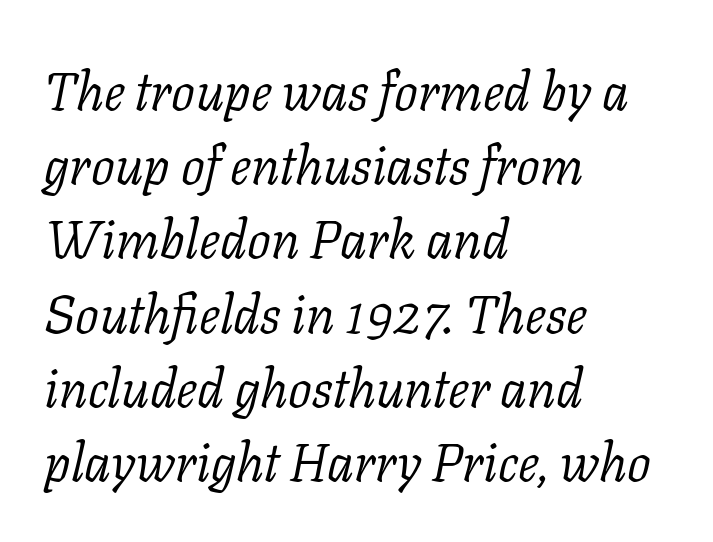
The image shows 53 px light serif type, italic (leaning right); set left-aligned, normal line spacing (1.4x), normal letter spacing, not underlined; low stroke contrast and a medium x-height.
